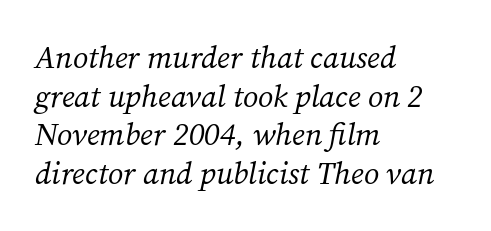
The image shows 31 px regular-weight serif type, italic (leaning right); set left-aligned, normal line spacing (1.25x), normal letter spacing, not underlined; medium stroke contrast and a medium x-height.
